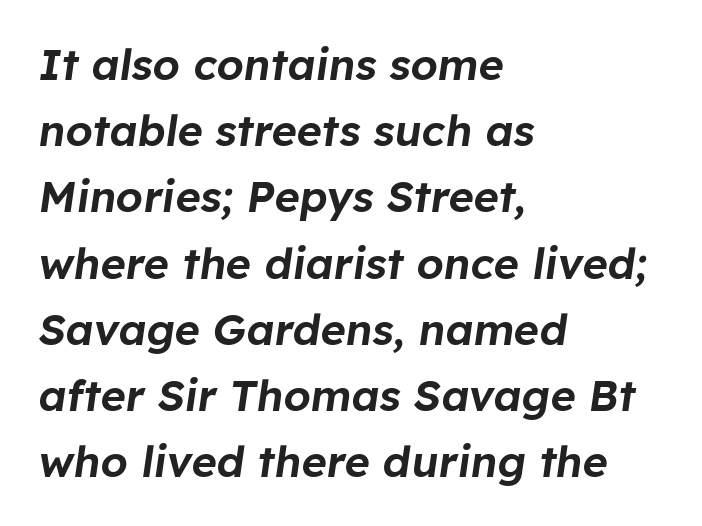
The image shows 43 px text type, italic (leaning right); set left-aligned, normal line spacing (1.54x), normal letter spacing, not underlined; low stroke contrast and a medium x-height.
